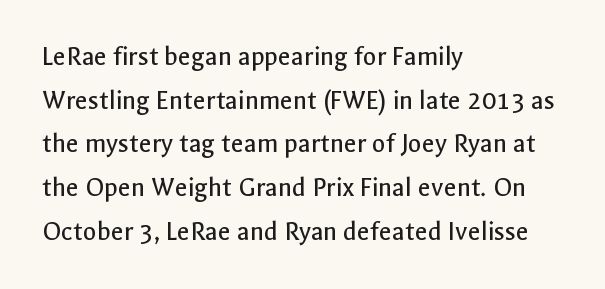
The type sits square on the baseline with zero lean. The line-height multiplier appears to be the usual default. Each word holds together tightly as a unit, with standard inter-letter gaps. Notice how the passage keeps a crisp vertical edge on the left only. This rendering features lettering with no underline.
